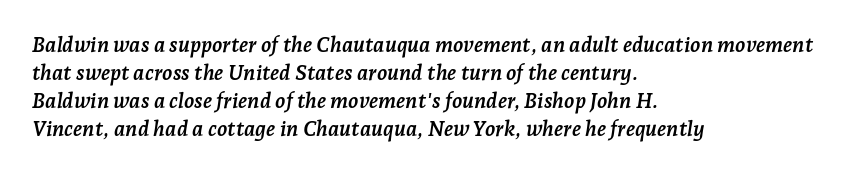
Stroke thickness is high; the sample reads as a true bold. Each row of text sits above clean, open space. A student would call this left alignment; a typographer would say flush left, rag right. The text carries the slant typical of an italic or oblique font.
